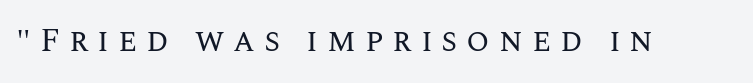
The baseline area is clear. The strokes are not fattened; the text isn't bold. Someone cranked the tracking dial way up on this one. You could not count columns in this text — the font is proportionally spaced. Upright lettering throughout.
